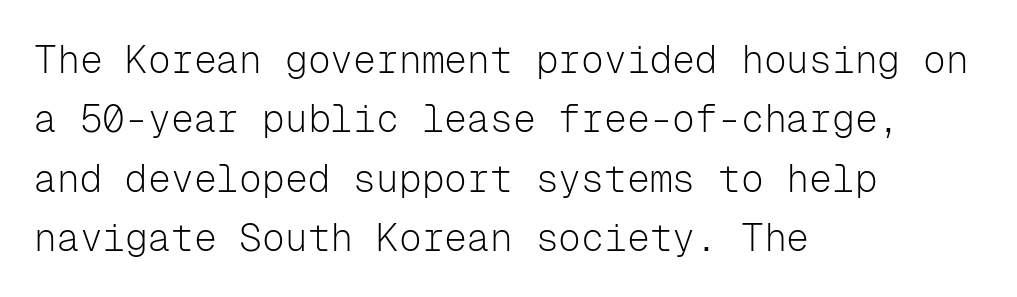
Q: Is the text bold? A: No.
Q: Is the text italic (slanted)? A: No, it is upright.
Q: Is the typeface a serif or a sans-serif typeface? A: Sans-serif.
Q: Is the text underlined? A: No.
Q: How is the paragraph aligned? A: Left-aligned.
Q: Is the spacing between letters normal or unusually wide? A: Normal.
Q: Is the spacing between lines tight, normal or loose? A: Normal.
Q: Width (condensed, normal, or wide)? A: Normal.
Q: Stroke contrast? A: Low.
Q: x-height? A: Medium.
Q: Monospaced? A: Yes.
